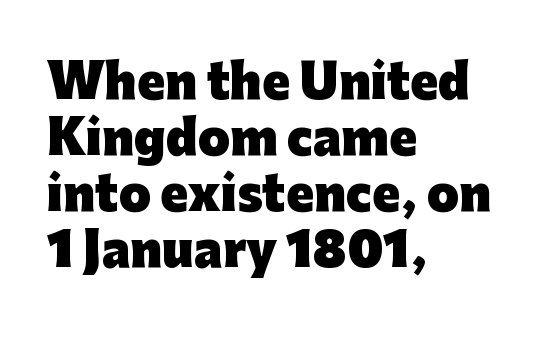
{"serif": "no", "italic": "no", "bold": "yes", "weight": "heavy", "width": "normal", "stroke_contrast": "low", "x_height": "medium", "monospaced": "no", "underline": "no", "align": "left", "line_spacing_ratio": 1.22, "letter_spacing": "normal", "letter_spacing_em": 0.0, "glyph_px": 46}
